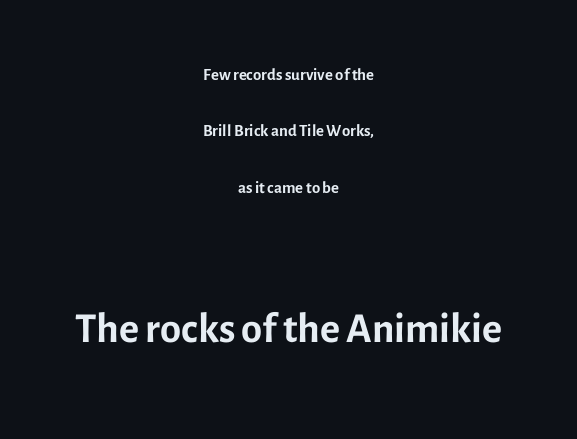
Q: Is the text bold? A: No.
Q: Is the text italic (slanted)? A: No, it is upright.
Q: Is the typeface a serif or a sans-serif typeface? A: Sans-serif.
Q: Is the text underlined? A: No.
Q: How is the paragraph aligned? A: Centered.
Q: Is the spacing between letters normal or unusually wide? A: Normal.
Q: Is the spacing between lines tight, normal or loose? A: Loose.
Q: Which block of text is set in a larger size, the first (top) or the second (bottom)? A: The second (bottom) one.
Q: Width (condensed, normal, or wide)? A: Normal.
Q: x-height? A: Medium.
Q: Monospaced? A: No.
